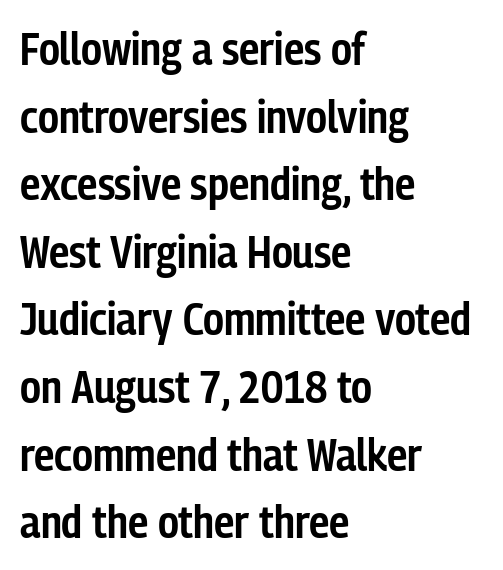
Posture: straight, roman, zero tilt. On the weight axis this lands at semibold, roughly 600. Observe the absence of serifs on each vertical stroke in this sample. Successive baselines arrive at the customary interval. A clean baseline with only descenders dipping below it. Look at the tracking — it's just the regular setting, nothing added.
